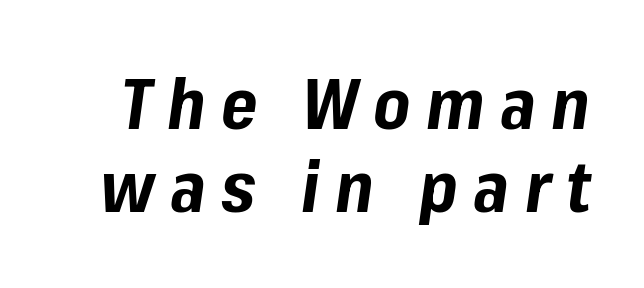
The image shows 70 px bold type, italic (leaning right); set line spacing 1.19x, unusually wide letter spacing (+0.22 em), not underlined; low stroke contrast and a medium x-height.
